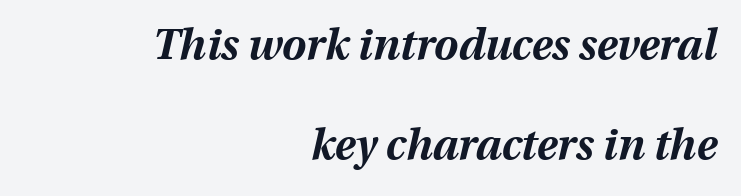
{"italic": "yes", "lean": "right", "slant_degrees": 13, "bold": "yes", "weight": "bold", "width": "normal", "stroke_contrast": "medium", "x_height": "medium", "monospaced": "no", "underline": "no", "align": "right", "line_spacing": "loose", "line_spacing_ratio": 2.32, "letter_spacing": "normal", "letter_spacing_em": 0.0, "glyph_px": 43}
